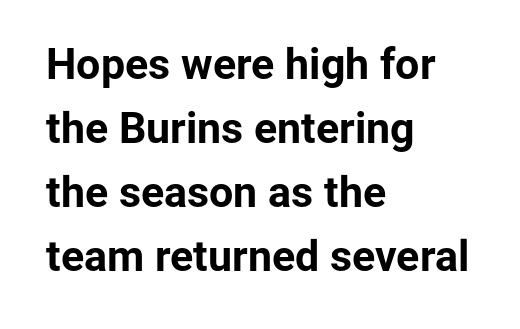
{"serif": "no", "italic": "no", "bold": "yes", "weight": "bold", "width": "normal", "stroke_contrast": "low", "x_height": "medium", "monospaced": "no", "underline": "no", "align": "left", "line_spacing": "normal", "line_spacing_ratio": 1.49, "letter_spacing": "normal", "letter_spacing_em": 0.0, "glyph_px": 43}
